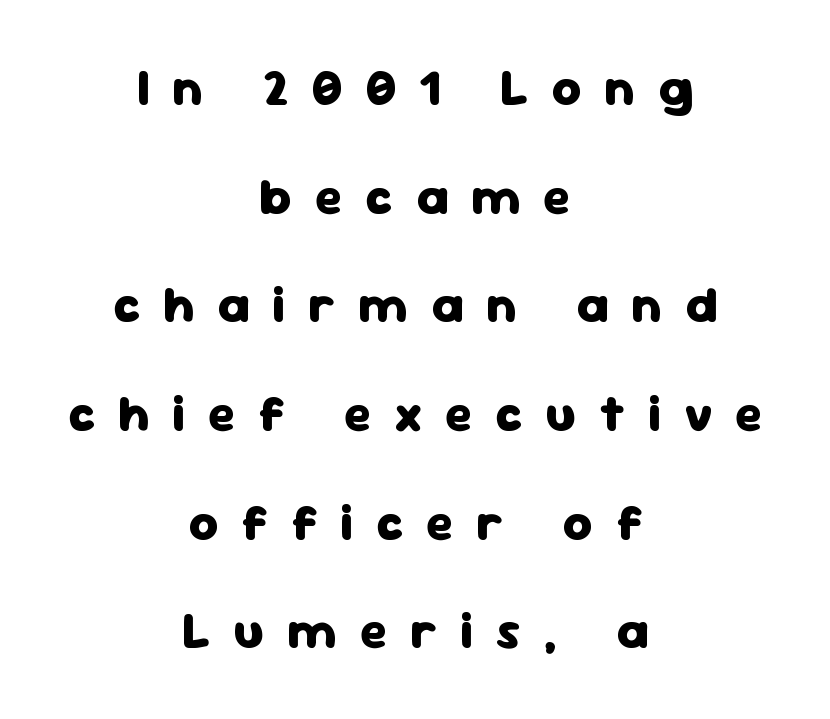
Students, observe: this is what heavily led, spacious text looks like. The passage shown is emphatically bold. This rendering uses center alignment, leaving both contours irregular but symmetric. Characters follow at a spacing far wider than the type designer built in.
